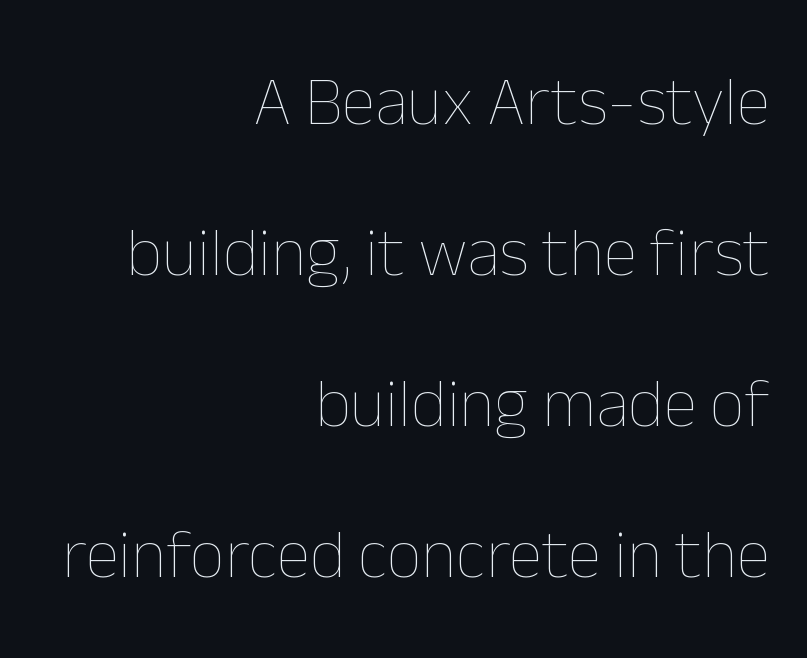
Characters follow at the spacing the type designer built in. You could not count columns in this text — the font is proportionally spaced. Only glyphs here, with clear space below each row. On a weight scale, this lands at 450 or below. The space between consecutive lines is lavish. Caption: multi-line text, flush right, ragged left.
